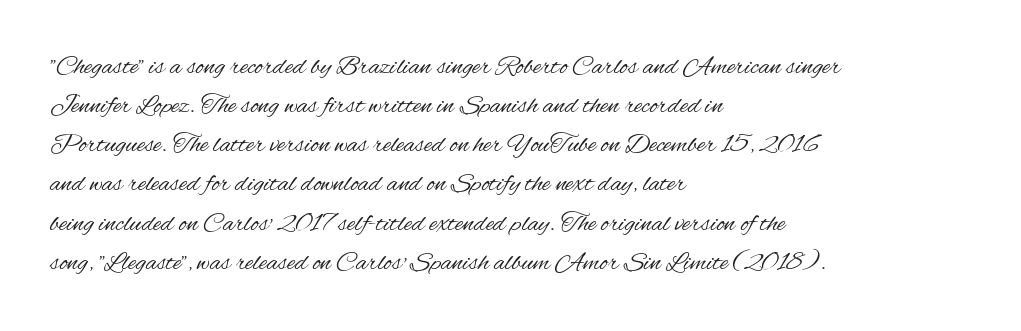
The image shows 27 px text type; set left-aligned, normal line spacing (1.45x), normal letter spacing, not underlined.
